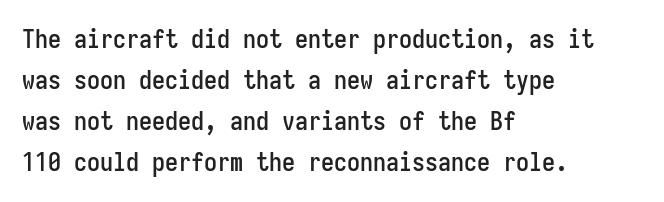
{"italic": "no", "underline": "no", "align": "left", "line_spacing": "normal", "line_spacing_ratio": 1.58, "letter_spacing": "normal", "letter_spacing_em": 0.0, "glyph_px": 26}
